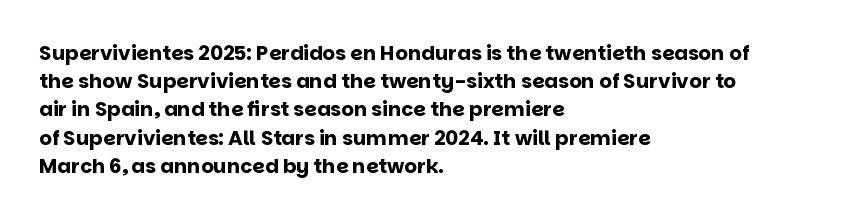
{"italic": "no", "bold": "yes", "underline": "no", "align": "left", "line_spacing": "normal", "line_spacing_ratio": 1.41, "letter_spacing": "normal", "letter_spacing_em": 0.0, "glyph_px": 20}
